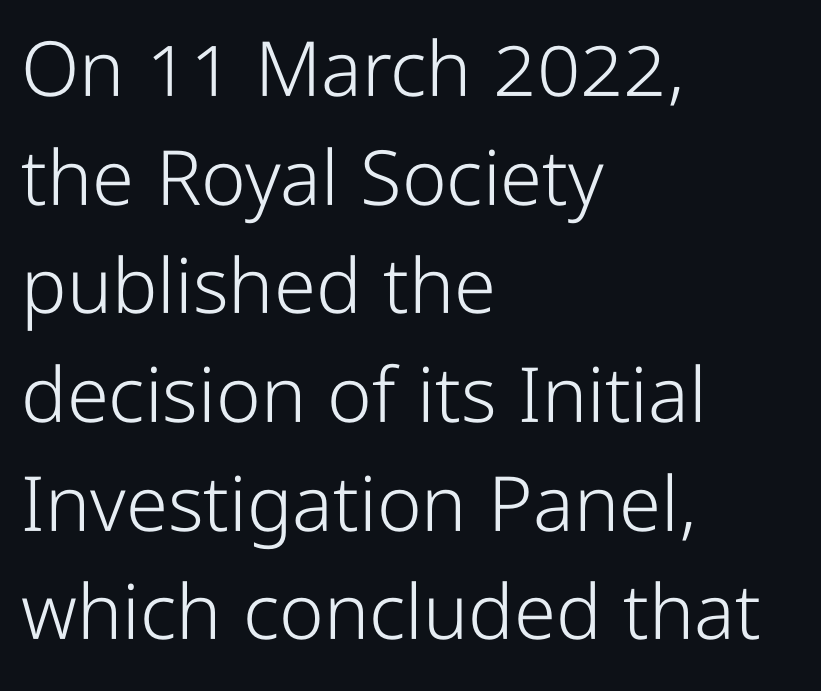
The image shows 76 px light, condensed sans-serif type, upright; set left-aligned, normal line spacing (1.43x), normal letter spacing, not underlined; low stroke contrast and a medium x-height.
